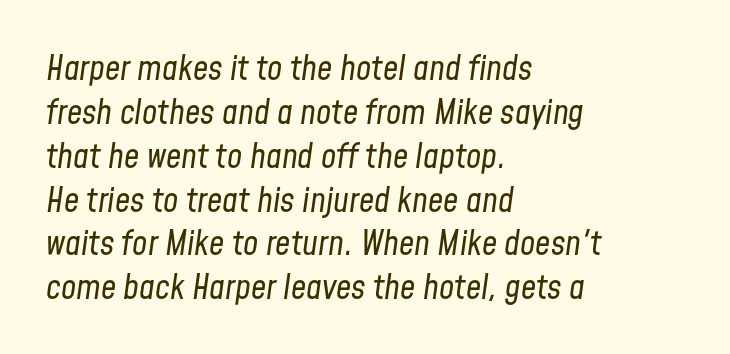
{"italic": "yes", "lean": "right", "slant_degrees": 8, "bold": "no", "weight": "regular", "width": "condensed", "stroke_contrast": "low", "x_height": "medium", "monospaced": "no", "underline": "no", "align": "left", "line_spacing": "normal", "line_spacing_ratio": 1.29, "letter_spacing": "normal", "letter_spacing_em": 0.0, "glyph_px": 34}
